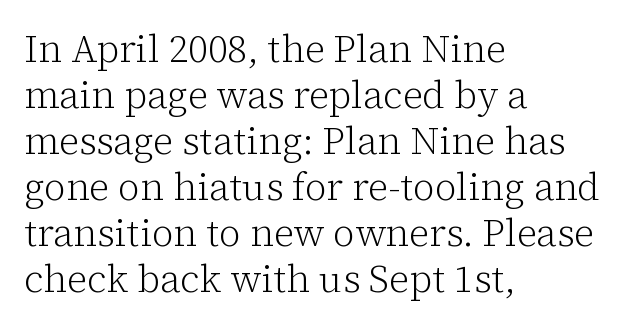
Q: Is the text bold? A: No.
Q: Is the text italic (slanted)? A: No, it is upright.
Q: Is the typeface a serif or a sans-serif typeface? A: Serif.
Q: Is the text underlined? A: No.
Q: How is the paragraph aligned? A: Left-aligned.
Q: Is the spacing between letters normal or unusually wide? A: Normal.
Q: Width (condensed, normal, or wide)? A: Normal.
Q: Stroke contrast? A: Low.
Q: x-height? A: Medium.
Q: Monospaced? A: No.
